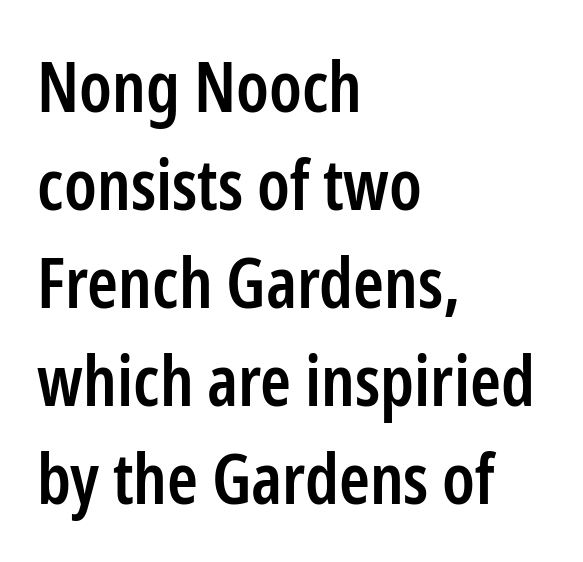
The image shows 70 px semibold, condensed sans-serif type, upright; set left-aligned, normal line spacing (1.4x), normal letter spacing, not underlined; low stroke contrast and a medium x-height.
